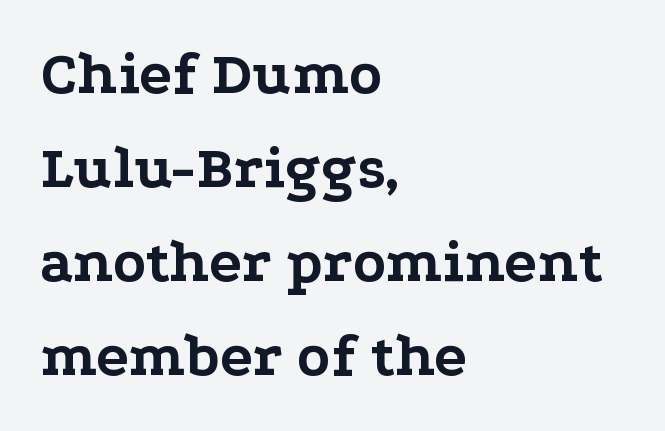
{"serif": "yes", "italic": "no", "bold": "yes", "weight": "bold", "width": "wide", "stroke_contrast": "low", "x_height": "medium", "monospaced": "no", "underline": "no", "align": "left", "line_spacing": "normal", "line_spacing_ratio": 1.54, "letter_spacing": "normal", "letter_spacing_em": 0.0, "glyph_px": 61}
